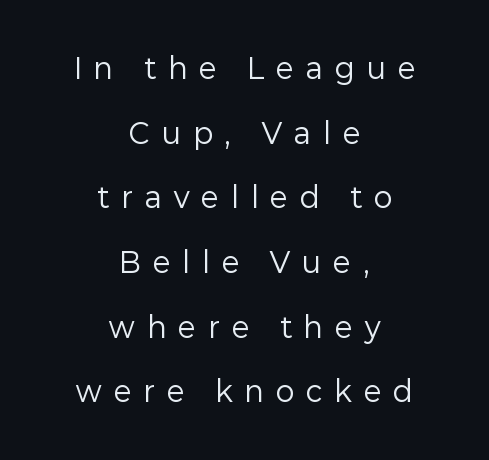
Q: Is the text bold? A: No.
Q: Is the text italic (slanted)? A: No, it is upright.
Q: Is the typeface a serif or a sans-serif typeface? A: Sans-serif.
Q: Is the text underlined? A: No.
Q: How is the paragraph aligned? A: Centered.
Q: Is the spacing between letters normal or unusually wide? A: Unusually wide.
Q: Is the spacing between lines tight, normal or loose? A: Loose.
Q: Width (condensed, normal, or wide)? A: Normal.
Q: Stroke contrast? A: Low.
Q: x-height? A: Medium.
Q: Monospaced? A: No.
